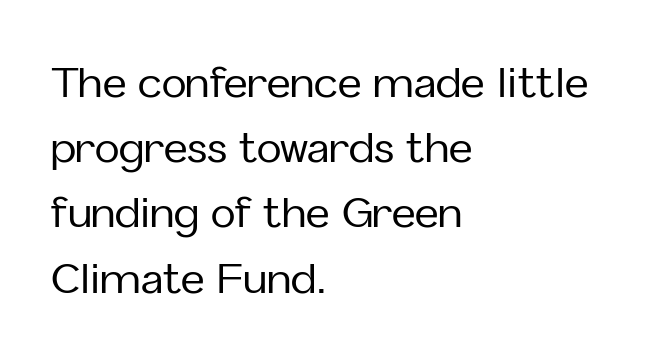
Tall strokes in this sample are plumb rather than angled. Does the leading feel generous? No, just average. Character widths vary here, with narrow letters taking less room than wide ones. Caption: multi-line text, flush left, ragged right. Lines of text with bare space underneath.
